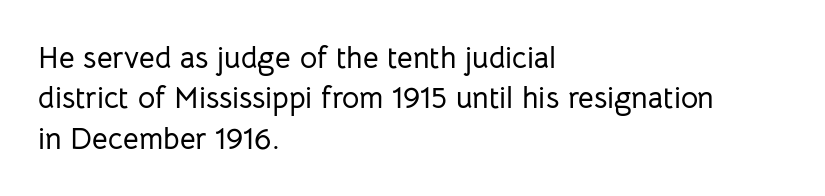
The image shows 30 px sans-serif type, upright; set left-aligned, normal line spacing (1.35x), normal letter spacing, not underlined; low stroke contrast and a medium x-height.
